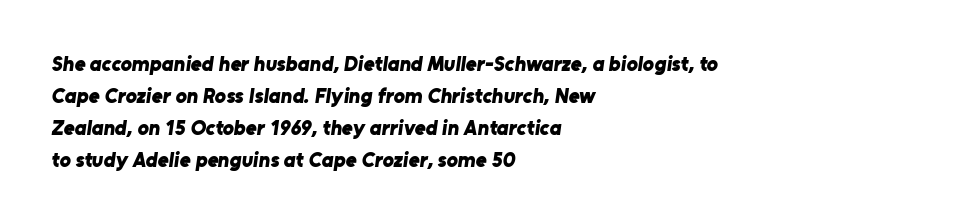
Q: Is the text bold? A: Yes.
Q: Is the text underlined? A: No.
Q: How is the paragraph aligned? A: Left-aligned.
Q: Is the spacing between letters normal or unusually wide? A: Normal.
Q: Is the spacing between lines tight, normal or loose? A: Normal.
